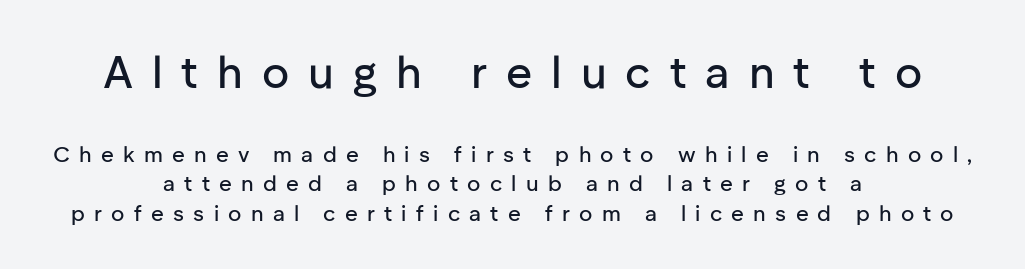
The passage is arranged like a title page — every line centered. Varying glyph widths throughout — classic text-font behaviour. Someone cranked the tracking dial way up on this one. When letters stand straight like this, we call the style roman or upright. The space beneath each line is pristine and unruled.
